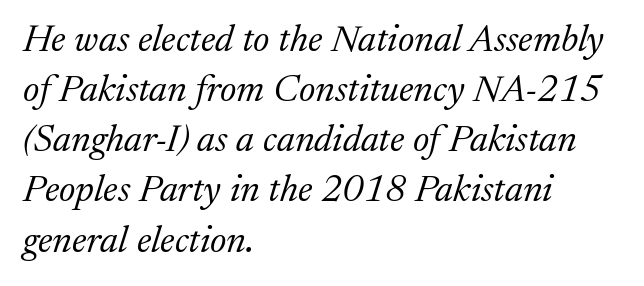
Do the characters align in a grid? No, the font is proportional. Compared with typical paragraphs, the rows here are spaced about the same. Bare-footed words on every line. Stem width sits at or under what a default text font uses.
